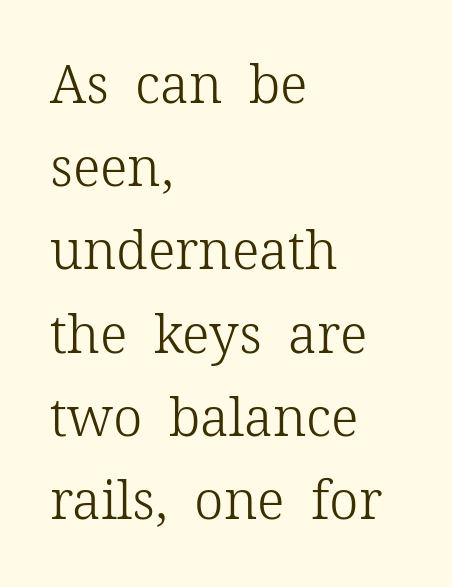
{"serif": "yes", "italic": "no", "bold": "no", "weight": "light", "width": "normal", "stroke_contrast": "low", "x_height": "medium", "monospaced": "no", "underline": "no", "align": "left", "line_spacing": "normal", "line_spacing_ratio": 1.57, "letter_spacing": "normal", "letter_spacing_em": 0.0, "glyph_px": 53}
